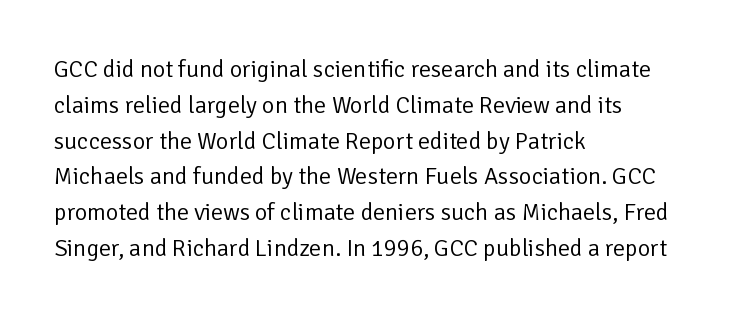
{"italic": "no", "bold": "no", "underline": "no", "align": "left", "line_spacing": "normal", "line_spacing_ratio": 1.49, "letter_spacing": "normal", "letter_spacing_em": 0.0, "glyph_px": 24}
